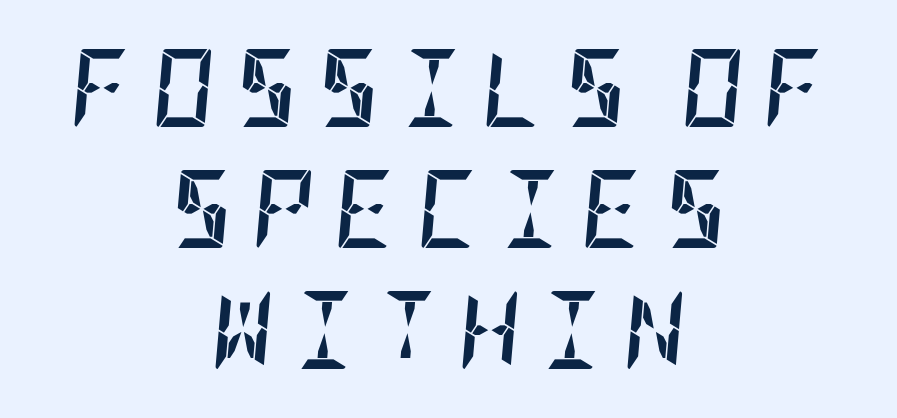
{"italic": "yes", "lean": "right", "slant_degrees": 5, "bold": "yes", "weight": "semibold", "width": "condensed", "stroke_contrast": "low", "x_height": "large", "underline": "no", "align": "center", "line_spacing": "normal", "line_spacing_ratio": 1.55, "letter_spacing": "wide", "letter_spacing_em": 0.24, "glyph_px": 78}
